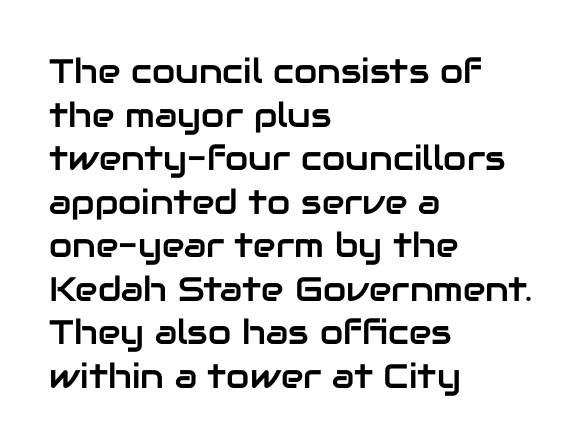
Q: Is the text italic (slanted)? A: No, it is upright.
Q: Is the typeface a serif or a sans-serif typeface? A: Sans-serif.
Q: Is the text underlined? A: No.
Q: How is the paragraph aligned? A: Left-aligned.
Q: Is the spacing between letters normal or unusually wide? A: Normal.
Q: Is the spacing between lines tight, normal or loose? A: Normal.
Q: Width (condensed, normal, or wide)? A: Normal.
Q: Stroke contrast? A: Low.
Q: x-height? A: Medium.
Q: Monospaced? A: No.
